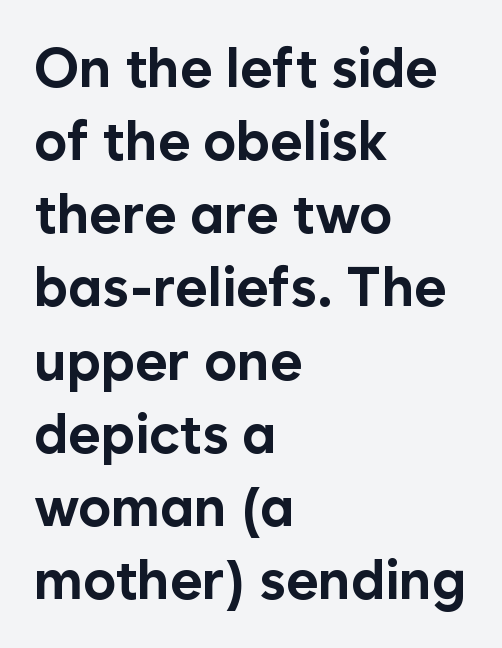
Glance below the letters and you will spot only blank space. Characters follow at the spacing the type designer built in. Character widths vary here, with narrow letters taking less room than wide ones. Rendered with straight, roman letterforms. Examine the stroke ends and you'll find no serifs.
